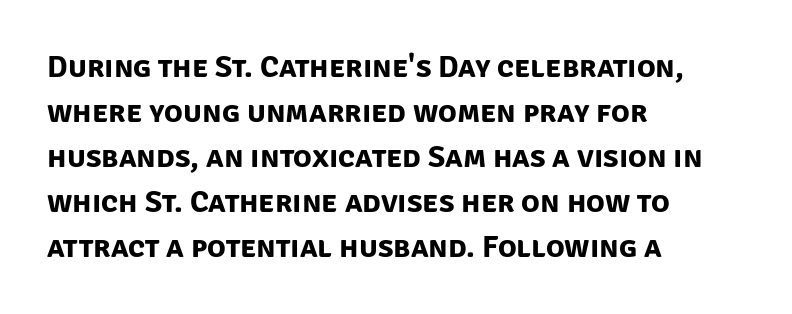
{"serif": "no", "bold": "yes", "weight": "bold", "width": "normal", "stroke_contrast": "low", "x_height": "large", "monospaced": "no", "underline": "no", "align": "left", "line_spacing": "normal", "line_spacing_ratio": 1.45, "letter_spacing": "normal", "letter_spacing_em": 0.0, "glyph_px": 31}
